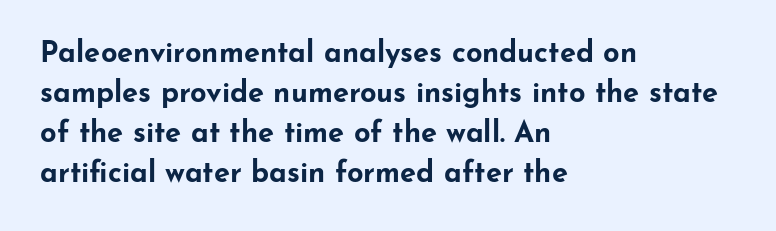
{"serif": "no", "italic": "no", "bold": "yes", "weight": "bold", "width": "wide", "stroke_contrast": "low", "x_height": "small", "monospaced": "no", "underline": "no", "align": "left", "line_spacing": "normal", "line_spacing_ratio": 1.38, "letter_spacing": "normal", "letter_spacing_em": 0.0, "glyph_px": 29}
